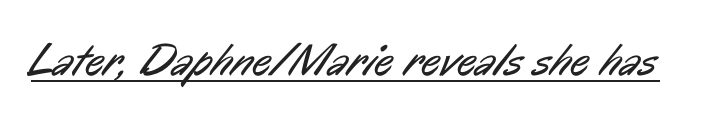
Q: Is the text bold? A: No.
Q: Is the typeface a serif or a sans-serif typeface? A: Sans-serif.
Q: Is the text underlined? A: Yes.
Q: Is the spacing between letters normal or unusually wide? A: Normal.
Q: Width (condensed, normal, or wide)? A: Condensed.
Q: Stroke contrast? A: Low.
Q: x-height? A: Medium.
Q: Monospaced? A: No.
